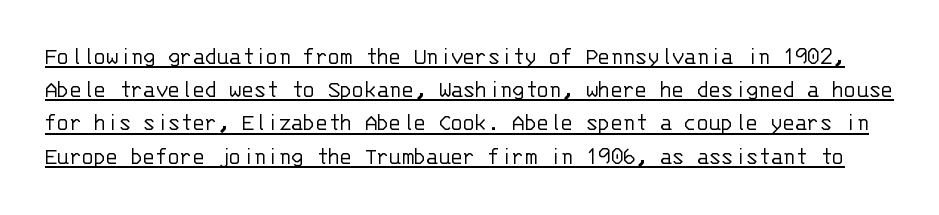
Q: Is the text bold? A: No.
Q: Is the text italic (slanted)? A: No, it is upright.
Q: Is the text underlined? A: Yes.
Q: Is the spacing between letters normal or unusually wide? A: Normal.
Q: Is the spacing between lines tight, normal or loose? A: Normal.
